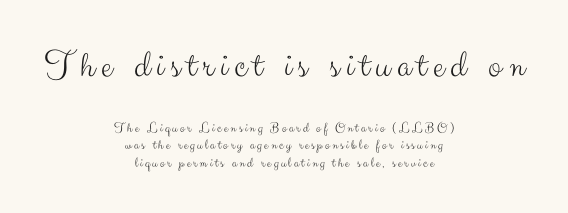
Q: Is the text bold? A: No.
Q: Is the text italic (slanted)? A: Yes.
Q: Is the typeface a serif or a sans-serif typeface? A: Sans-serif.
Q: Is the text underlined? A: No.
Q: How is the paragraph aligned? A: Centered.
Q: Which block of text is set in a larger size, the first (top) or the second (bottom)? A: The first (top) one.
Q: Width (condensed, normal, or wide)? A: Normal.
Q: Stroke contrast? A: Medium.
Q: x-height? A: Small.
Q: Monospaced? A: No.
